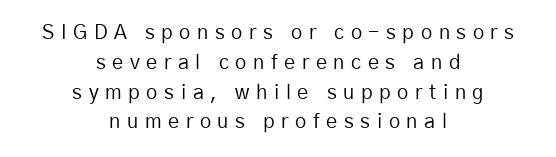
{"italic": "no", "bold": "no", "underline": "no", "align": "center", "line_spacing": "normal", "line_spacing_ratio": 1.49, "letter_spacing": "wide", "letter_spacing_em": 0.33, "glyph_px": 20}
